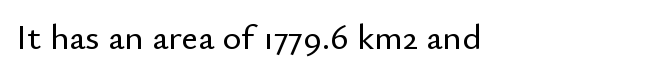
Q: Is the text italic (slanted)? A: No, it is upright.
Q: Is the typeface a serif or a sans-serif typeface? A: Sans-serif.
Q: Is the text underlined? A: No.
Q: Is the spacing between letters normal or unusually wide? A: Normal.
Q: Width (condensed, normal, or wide)? A: Normal.
Q: Stroke contrast? A: Low.
Q: x-height? A: Small.
Q: Monospaced? A: No.
